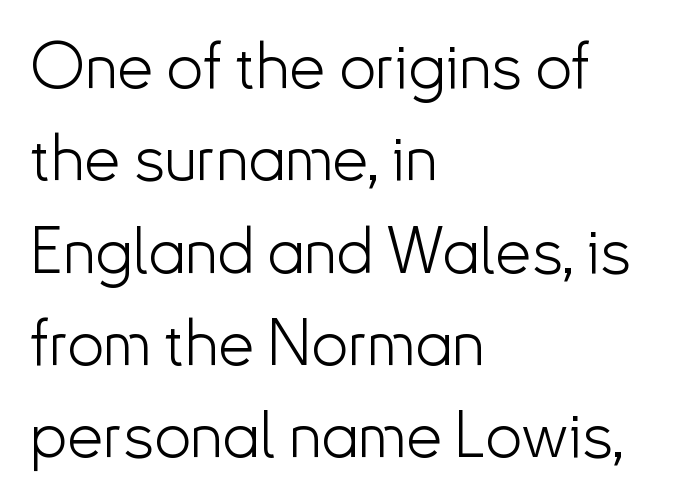
Q: Is the text bold? A: No.
Q: Is the text italic (slanted)? A: No, it is upright.
Q: Is the typeface a serif or a sans-serif typeface? A: Sans-serif.
Q: Is the text underlined? A: No.
Q: How is the paragraph aligned? A: Left-aligned.
Q: Is the spacing between letters normal or unusually wide? A: Normal.
Q: Is the spacing between lines tight, normal or loose? A: Normal.
Q: Width (condensed, normal, or wide)? A: Normal.
Q: Stroke contrast? A: Low.
Q: x-height? A: Small.
Q: Monospaced? A: No.
